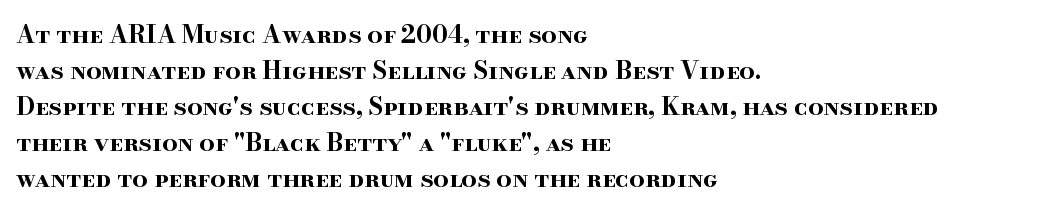
{"italic": "no", "bold": "yes", "underline": "no", "align": "left", "line_spacing": "normal", "line_spacing_ratio": 1.5, "letter_spacing": "normal", "letter_spacing_em": 0.0, "glyph_px": 24}
